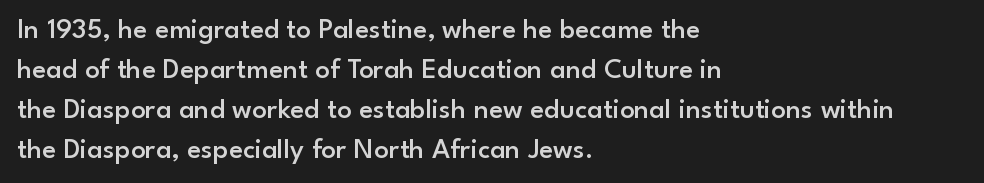
A fair bit of extra ink — the face is semibold, not bold. Vertical spacing — default. The letterforms sit shoulder to shoulder at normal distance. The rag falls on the right side of this text block.
